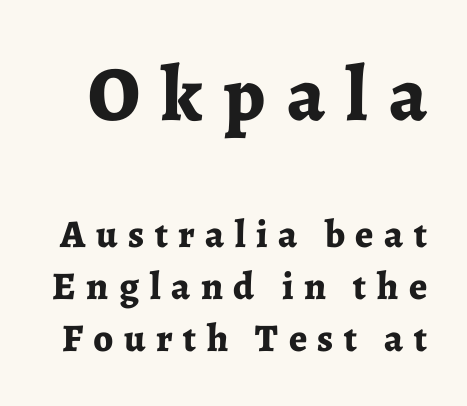
{"serif": "yes", "italic": "no", "bold": "yes", "weight": "bold", "width": "normal", "stroke_contrast": "low", "x_height": "medium", "monospaced": "no", "underline": "no", "line_spacing": "normal", "line_spacing_ratio": 1.34, "letter_spacing": "wide", "letter_spacing_em": 0.27, "larger_block": "first", "size_ratio": 2.0, "glyph_px": 78}
